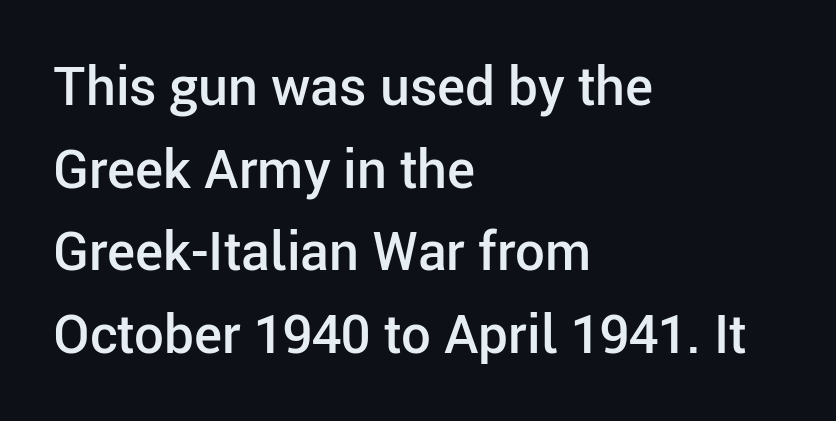
Q: Is the text bold? A: Semi-bold.
Q: Is the text italic (slanted)? A: No, it is upright.
Q: Is the typeface a serif or a sans-serif typeface? A: Sans-serif.
Q: Is the text underlined? A: No.
Q: How is the paragraph aligned? A: Left-aligned.
Q: Is the spacing between letters normal or unusually wide? A: Normal.
Q: Is the spacing between lines tight, normal or loose? A: Normal.
Q: Width (condensed, normal, or wide)? A: Normal.
Q: Stroke contrast? A: Low.
Q: x-height? A: Medium.
Q: Monospaced? A: No.
